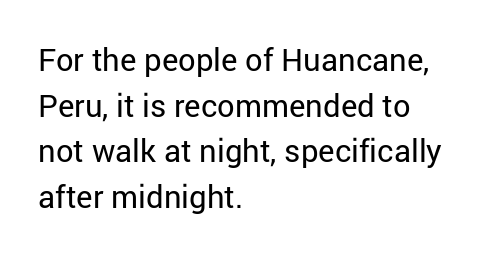
The image shows 31 px regular-weight sans-serif type, upright; set left-aligned, normal line spacing (1.47x), normal letter spacing, not underlined; low stroke contrast and a medium x-height.
